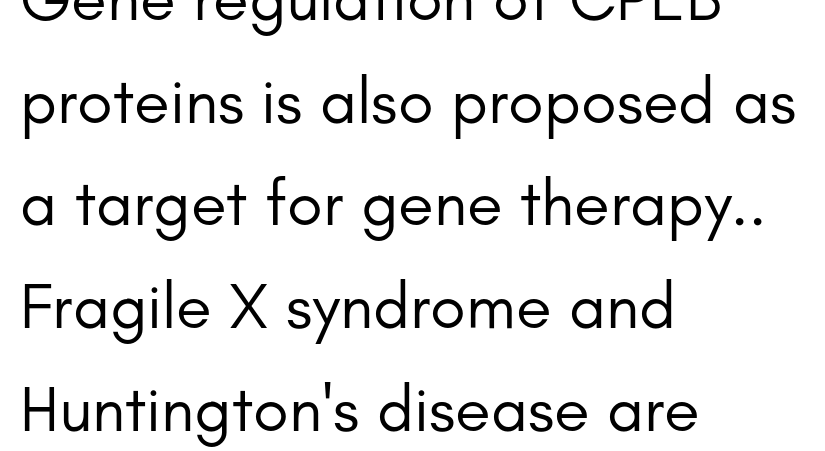
{"serif": "no", "italic": "no", "bold": "no", "weight": "regular", "width": "normal", "stroke_contrast": "low", "x_height": "small", "monospaced": "no", "underline": "no", "align": "left", "line_spacing": "normal", "line_spacing_ratio": 1.58, "letter_spacing": "normal", "letter_spacing_em": 0.0, "glyph_px": 65}
